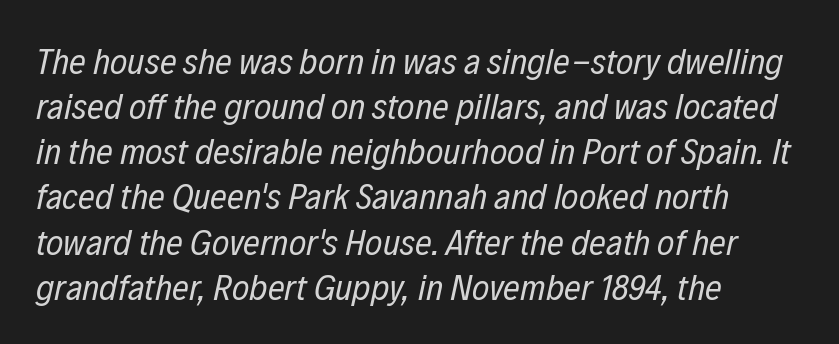
Q: Is the text bold? A: No.
Q: Is the text italic (slanted)? A: Yes, it leans right by about 12 degrees.
Q: Is the text underlined? A: No.
Q: How is the paragraph aligned? A: Left-aligned.
Q: Is the spacing between letters normal or unusually wide? A: Normal.
Q: Width (condensed, normal, or wide)? A: Condensed.
Q: Stroke contrast? A: Low.
Q: x-height? A: Medium.
Q: Monospaced? A: No.
